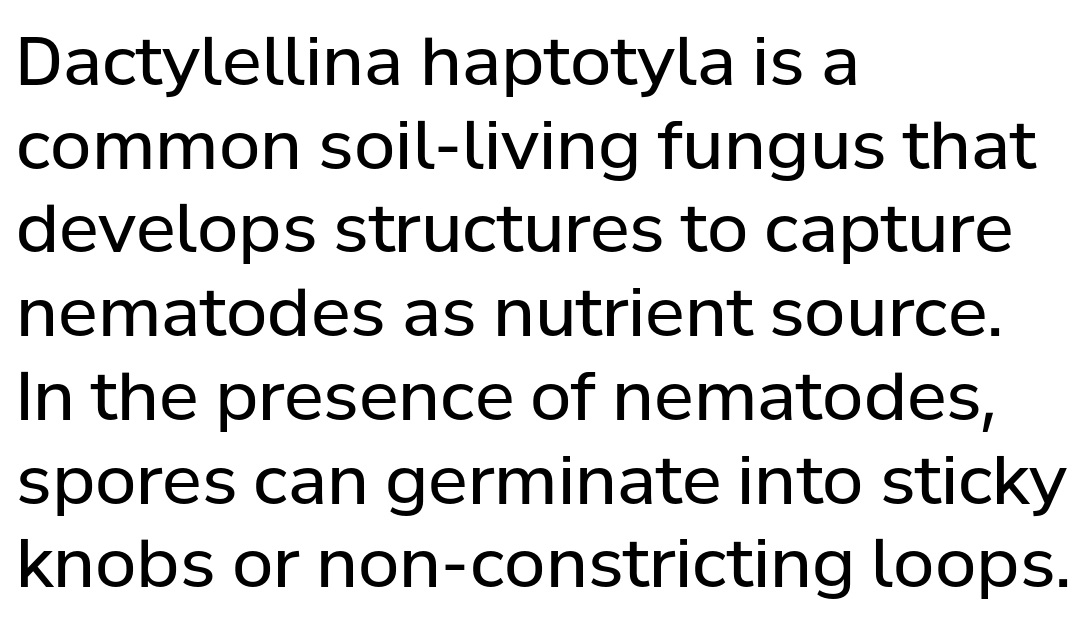
The image shows 67 px regular-weight sans-serif type, upright; set left-aligned, normal line spacing (1.25x), normal letter spacing, not underlined; low stroke contrast and a medium x-height.
